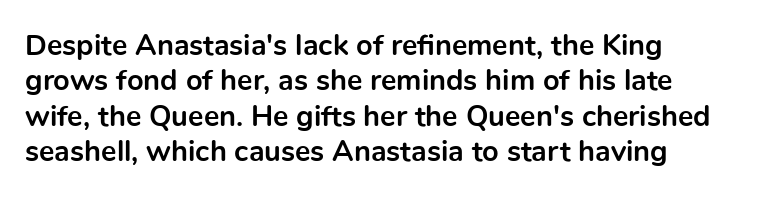
Q: Is the text bold? A: Yes.
Q: Is the text italic (slanted)? A: No, it is upright.
Q: Is the typeface a serif or a sans-serif typeface? A: Sans-serif.
Q: Is the text underlined? A: No.
Q: How is the paragraph aligned? A: Left-aligned.
Q: Is the spacing between letters normal or unusually wide? A: Normal.
Q: Width (condensed, normal, or wide)? A: Normal.
Q: x-height? A: Medium.
Q: Monospaced? A: No.
